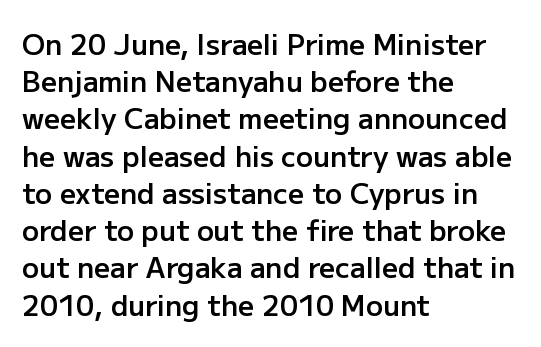
The image shows 28 px semibold sans-serif type, upright; set left-aligned, normal line spacing (1.33x), normal letter spacing, not underlined; low stroke contrast and a medium x-height.
